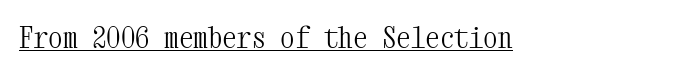
Underlined type. The passage shown is typed in a monospace face where columns stay perfectly aligned. The lettering holds an erect, upright posture throughout. The letters look calm and open, with moderate or lighter stems.
